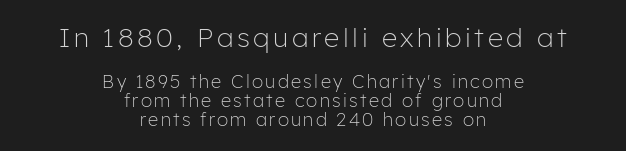
Q: Is the text bold? A: No.
Q: Is the text italic (slanted)? A: No, it is upright.
Q: Is the text underlined? A: No.
Q: How is the paragraph aligned? A: Centered.
Q: Is the spacing between lines tight, normal or loose? A: Tight.
Q: Which block of text is set in a larger size, the first (top) or the second (bottom)? A: The first (top) one.
